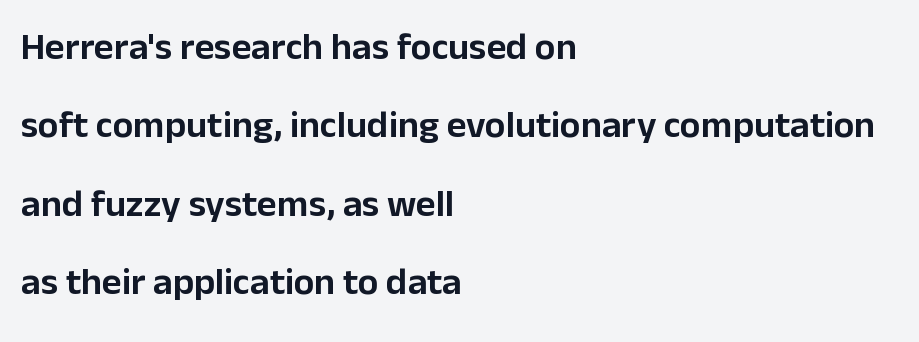
{"serif": "no", "italic": "no", "width": "normal", "stroke_contrast": "low", "x_height": "medium", "monospaced": "no", "underline": "no", "align": "left", "line_spacing": "loose", "line_spacing_ratio": 2.06, "letter_spacing": "normal", "letter_spacing_em": 0.0, "glyph_px": 38}
